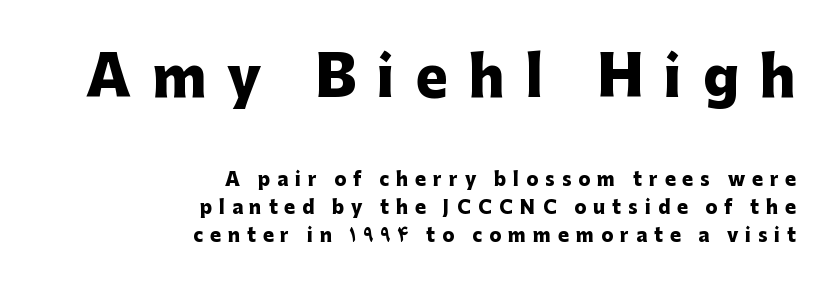
The image shows 54 px heavy sans-serif type, upright; set right-aligned, normal line spacing (1.58x), unusually wide letter spacing (+0.39 em), not underlined; the first (top) block is 3.0x larger; low stroke contrast and a medium x-height.
